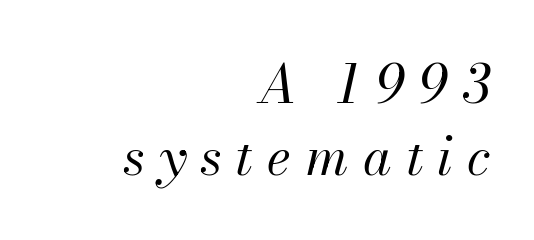
The rendering applies a slant to the glyphs. The paragraph has a hard right edge and a soft left edge. Notice how descenders clear the ascenders below comfortably — that's standard leading. Compared with typical body copy, the letter spacing here is much looser.
